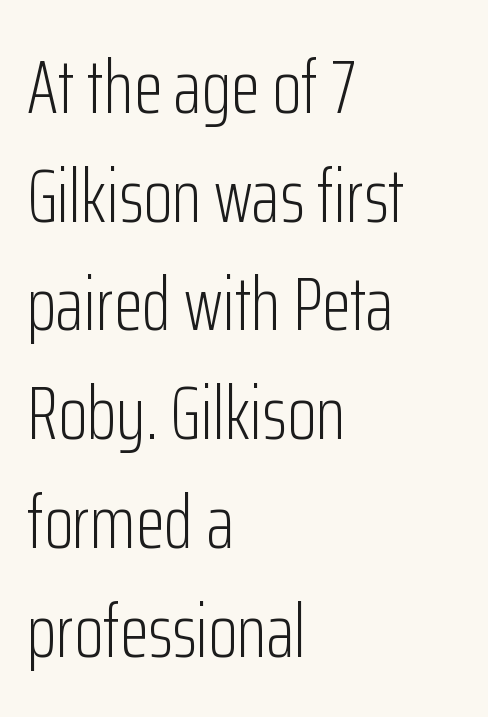
What stands out about the letter spacing? Nothing — it is the standard amount. The strip under each line holds only bare page. Line starts are locked; line ends wander. The strokes carry an ordinary text weight at most. A normal amount of white space separates one row of letters from the next.
